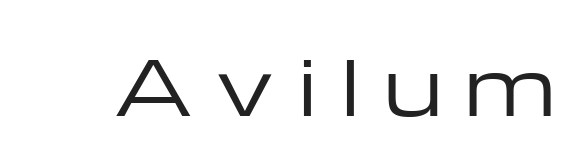
Q: Is the text bold? A: No.
Q: Is the text italic (slanted)? A: No, it is upright.
Q: Is the typeface a serif or a sans-serif typeface? A: Sans-serif.
Q: Is the text underlined? A: No.
Q: Is the spacing between letters normal or unusually wide? A: Unusually wide.
Q: Width (condensed, normal, or wide)? A: Wide.
Q: Stroke contrast? A: Low.
Q: x-height? A: Medium.
Q: Monospaced? A: No.
